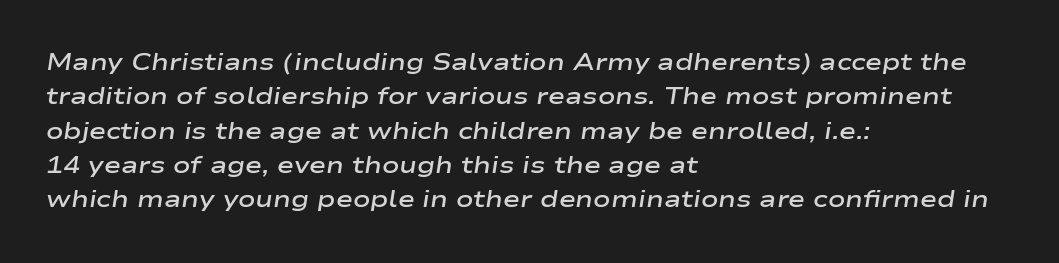
The image shows 23 px text type, italic (leaning right); set left-aligned, normal line spacing (1.49x), normal letter spacing, not underlined.
